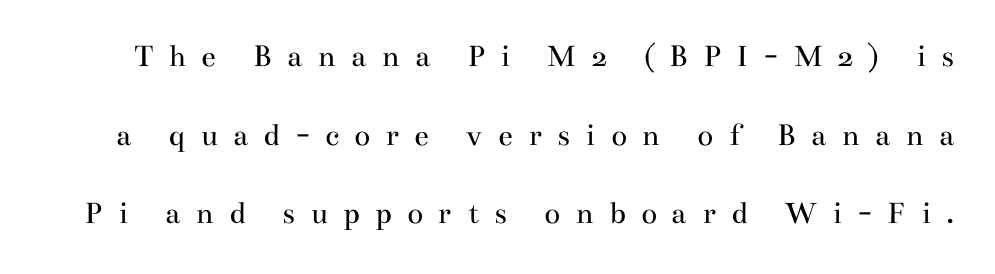
Q: Is the text bold? A: No.
Q: Is the text italic (slanted)? A: No, it is upright.
Q: Is the typeface a serif or a sans-serif typeface? A: Serif.
Q: Is the text underlined? A: No.
Q: Is the spacing between letters normal or unusually wide? A: Unusually wide.
Q: Is the spacing between lines tight, normal or loose? A: Loose.
Q: Width (condensed, normal, or wide)? A: Wide.
Q: Stroke contrast? A: Medium.
Q: x-height? A: Small.
Q: Monospaced? A: No.
